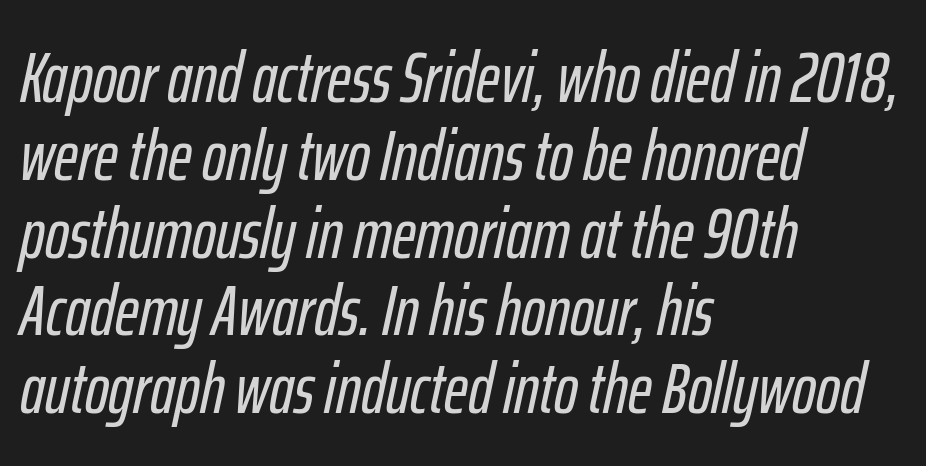
The image shows 72 px condensed type, italic (leaning right); set left-aligned, tight line spacing (1.08x), normal letter spacing, not underlined; low stroke contrast and a medium x-height.
